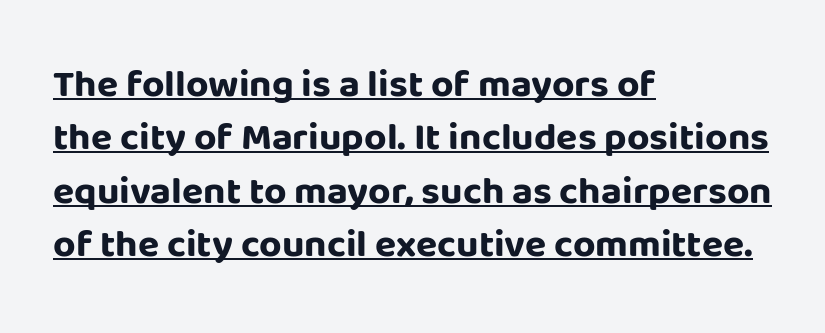
The image shows 39 px bold sans-serif type, upright; set left-aligned, normal line spacing (1.37x), normal letter spacing, underlined; low stroke contrast and a large x-height.
